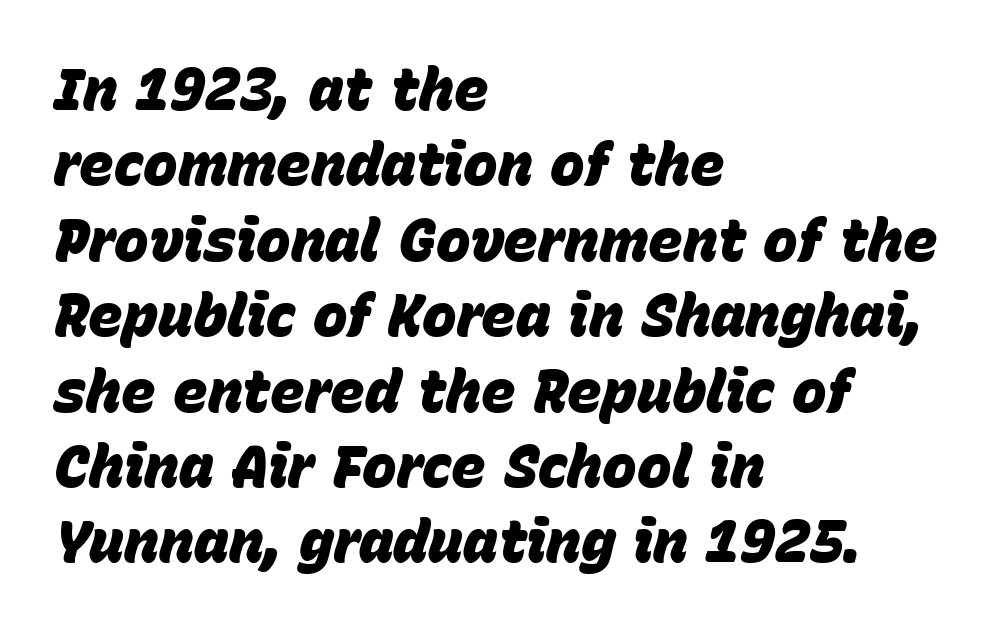
The image shows 58 px heavy type, italic (leaning right); set left-aligned, normal line spacing (1.3x), normal letter spacing, not underlined; low stroke contrast and a large x-height.
